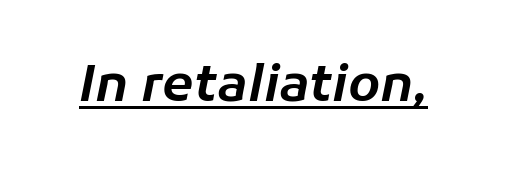
In terms of posture, this sample is oblique. A baseline rule has been typeset under these characters. A typesetter would call this zero additional tracking. Character widths vary here, with narrow letters taking less room than wide ones.
